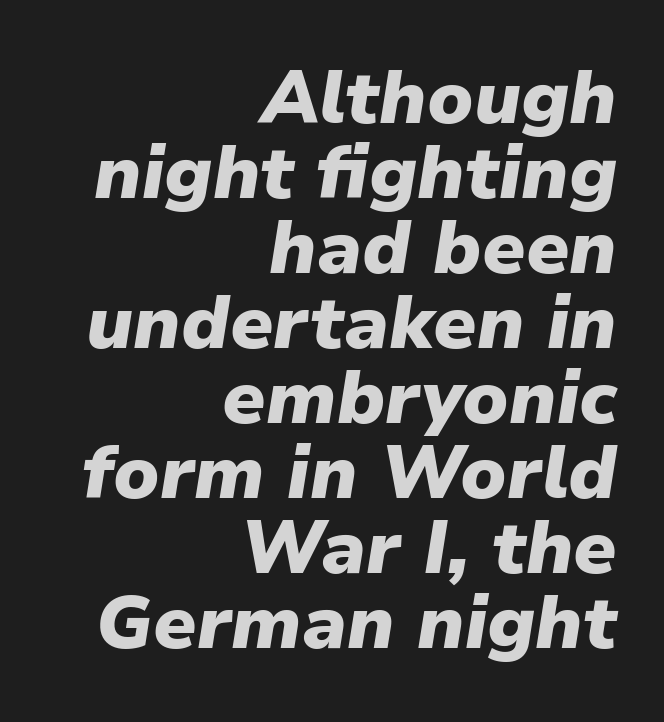
Q: Is the text bold? A: Yes.
Q: Is the text italic (slanted)? A: Yes, it leans right by about 9 degrees.
Q: Is the text underlined? A: No.
Q: How is the paragraph aligned? A: Right-aligned.
Q: Is the spacing between letters normal or unusually wide? A: Normal.
Q: Is the spacing between lines tight, normal or loose? A: Tight.
Q: Width (condensed, normal, or wide)? A: Normal.
Q: Stroke contrast? A: Low.
Q: x-height? A: Medium.
Q: Monospaced? A: No.
